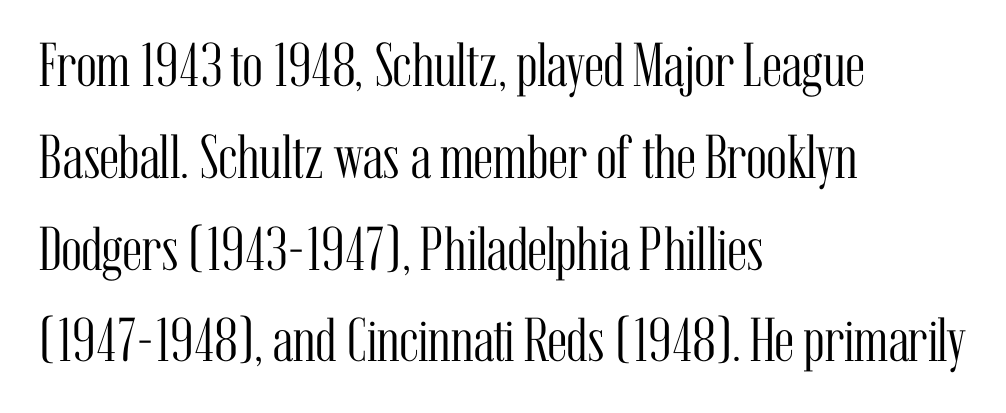
Unlike a clean sans, this face finishes its strokes with serifs. Regarding leading, the lines here are spaced in the standard way. Caption: standard tracking, unaltered. The passage shown is typed in a proportional face where columns would drift. A typesetter would mark this as roman, not italic. Underlining? Definitely not there.
